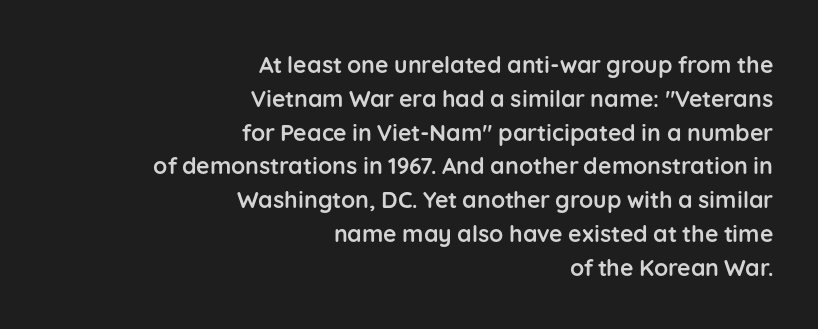
These lines stack with their right ends in a neat column. Each row of text sits above clean, open space. How would I describe the line gaps? Plain and ordinary. The characters look thick and weighty, a clear bold. If you drew a line through each stem, it would be perfectly vertical. Nobody touched the tracking dial on this one.
